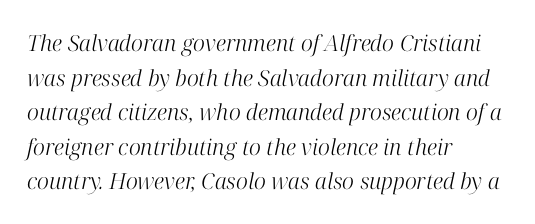
The image shows 22 px text type, italic (leaning right); set left-aligned, normal line spacing (1.57x), normal letter spacing, not underlined.
